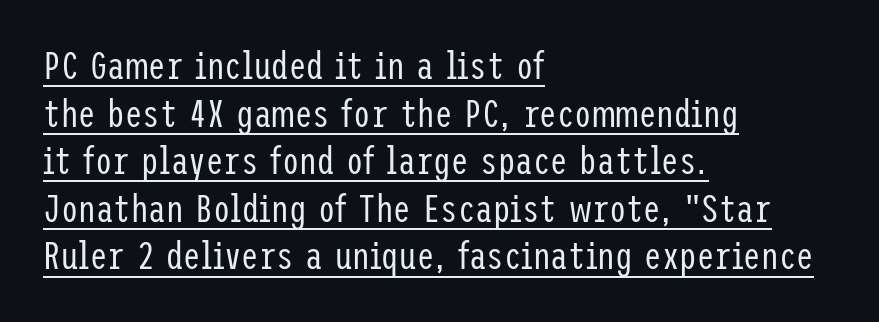
Q: Is the text bold? A: No.
Q: Is the text italic (slanted)? A: No, it is upright.
Q: Is the typeface a serif or a sans-serif typeface? A: Sans-serif.
Q: Is the text underlined? A: Yes.
Q: How is the paragraph aligned? A: Left-aligned.
Q: Is the spacing between letters normal or unusually wide? A: Normal.
Q: Width (condensed, normal, or wide)? A: Condensed.
Q: Stroke contrast? A: Low.
Q: x-height? A: Medium.
